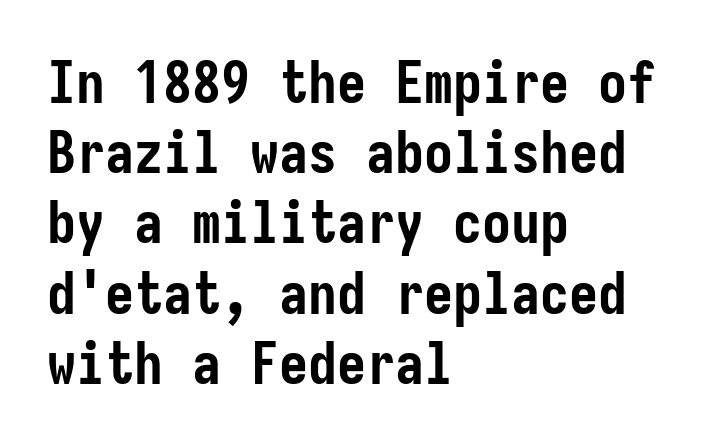
{"serif": "no", "italic": "no", "bold": "yes", "weight": "semibold", "width": "condensed", "stroke_contrast": "low", "x_height": "medium", "underline": "no", "align": "left", "line_spacing_ratio": 1.21, "letter_spacing": "normal", "letter_spacing_em": 0.0, "glyph_px": 58}
